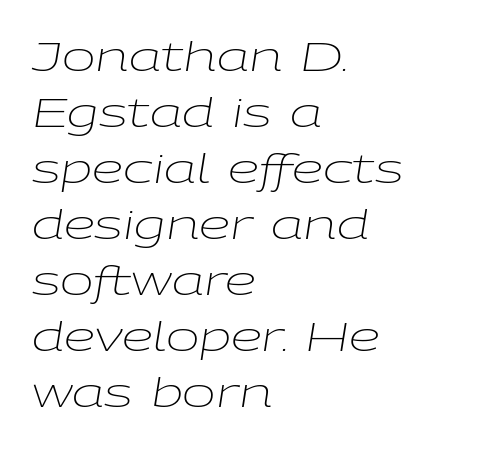
Q: Is the text bold? A: No.
Q: Is the text italic (slanted)? A: Yes, it leans right by about 9 degrees.
Q: Is the text underlined? A: No.
Q: How is the paragraph aligned? A: Left-aligned.
Q: Is the spacing between letters normal or unusually wide? A: Normal.
Q: Is the spacing between lines tight, normal or loose? A: Normal.
Q: Width (condensed, normal, or wide)? A: Wide.
Q: Stroke contrast? A: Low.
Q: x-height? A: Medium.
Q: Monospaced? A: No.
